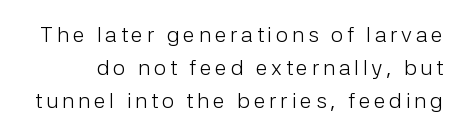
The lettering stays uniformly vertical, giving the passage a roman look. The typesetting does not lean heavy: it is not bold. Unmarked baselines from the first word to the last. Leading: standard.
